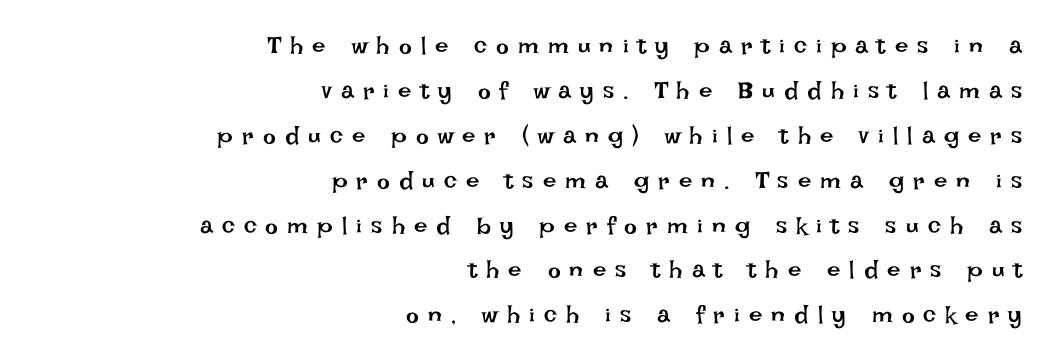
The image shows 24 px text type, upright; set right-aligned, line spacing 1.87x, unusually wide letter spacing (+0.38 em), not underlined.
